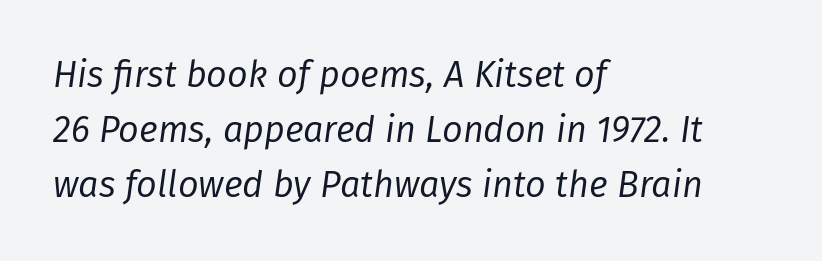
How would I describe the line gaps? Plain and ordinary. Does extra space separate the letters? No, they use regular spacing. Compared with a typical body face, this is equally light or lighter still. Observe the lean: these are italic letterforms. Do the characters align in a grid? No, the font is proportional.
